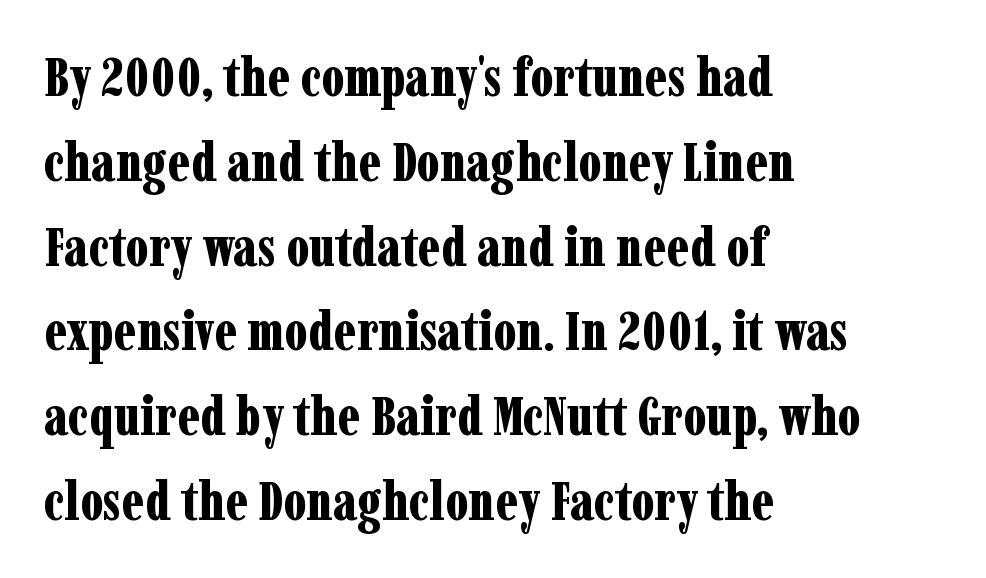
The face used here is proportionally spaced, like ordinary book or web type. Spacing between characters is what you'd get straight out of the box. Heavy-handed strokes throughout: this text is bold. Horizontal alignment here is leftward, the default for most running prose.
